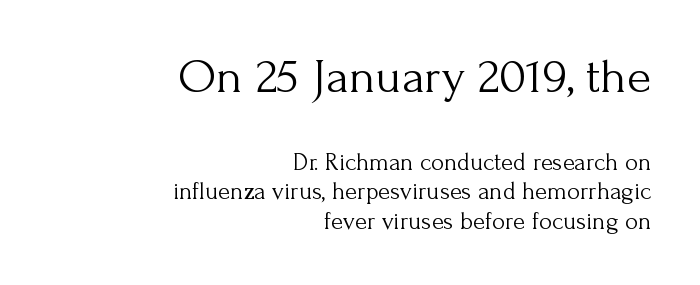
The baseline area is clear. The letters stand upright; this is a roman face. The characters display serif detailing at their extremities. Spacing between characters is what you'd get straight out of the box. The passage shown begins with its larger block and ends with its smaller one.
